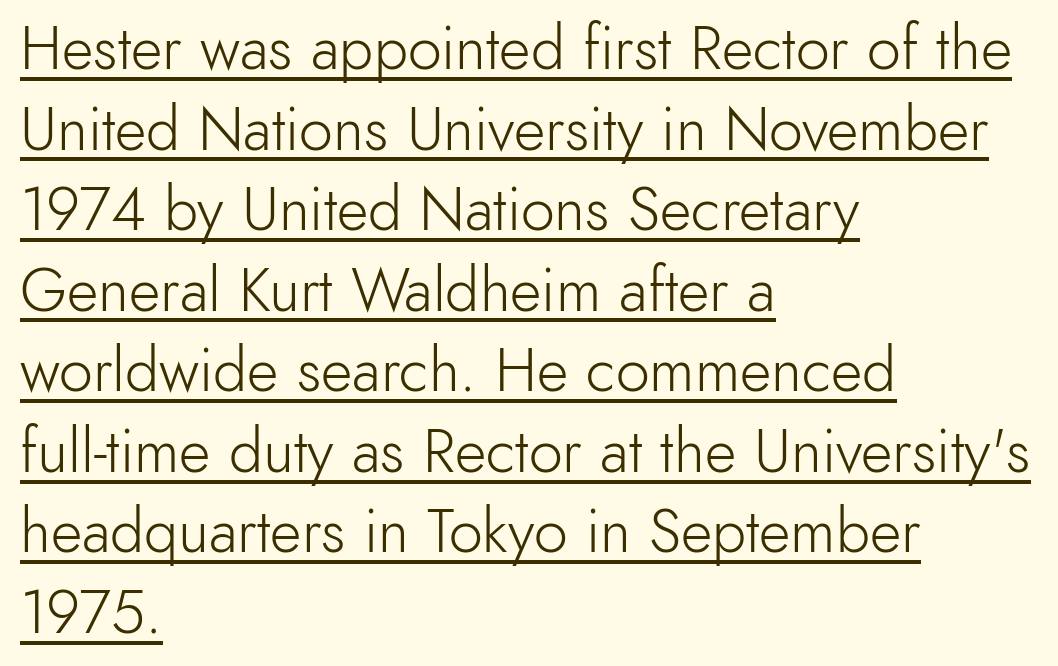
Q: Is the text bold? A: No.
Q: Is the text italic (slanted)? A: No, it is upright.
Q: Is the typeface a serif or a sans-serif typeface? A: Sans-serif.
Q: Is the text underlined? A: Yes.
Q: How is the paragraph aligned? A: Left-aligned.
Q: Is the spacing between letters normal or unusually wide? A: Normal.
Q: Is the spacing between lines tight, normal or loose? A: Normal.
Q: Width (condensed, normal, or wide)? A: Normal.
Q: x-height? A: Small.
Q: Monospaced? A: No.
